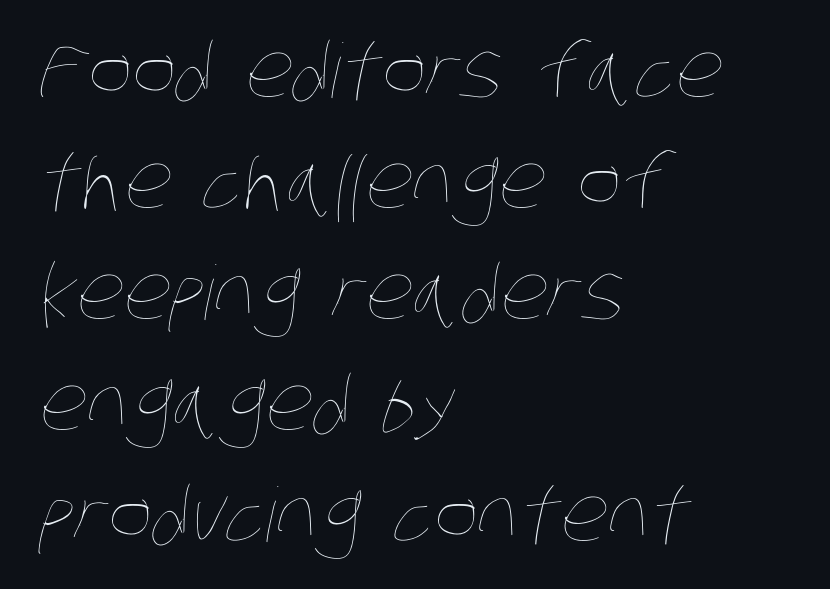
{"bold": "no", "weight": "thin", "width": "condensed", "stroke_contrast": "low", "x_height": "large", "monospaced": "no", "underline": "no", "align": "left", "line_spacing": "normal", "line_spacing_ratio": 1.48, "letter_spacing": "normal", "letter_spacing_em": 0.0, "glyph_px": 75}
